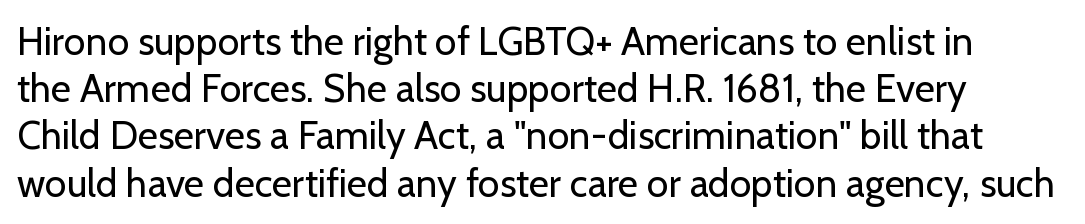
Q: Is the text bold? A: No.
Q: Is the text italic (slanted)? A: No, it is upright.
Q: Is the typeface a serif or a sans-serif typeface? A: Sans-serif.
Q: Is the text underlined? A: No.
Q: Is the spacing between letters normal or unusually wide? A: Normal.
Q: Width (condensed, normal, or wide)? A: Normal.
Q: Stroke contrast? A: Low.
Q: x-height? A: Medium.
Q: Monospaced? A: No.
